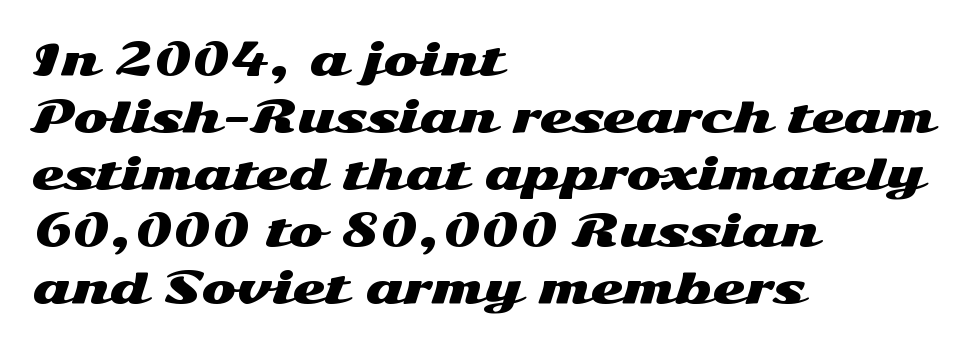
Q: Is the text italic (slanted)? A: Yes.
Q: Is the typeface a serif or a sans-serif typeface? A: Sans-serif.
Q: Is the text underlined? A: No.
Q: How is the paragraph aligned? A: Left-aligned.
Q: Is the spacing between letters normal or unusually wide? A: Normal.
Q: Is the spacing between lines tight, normal or loose? A: Normal.
Q: Width (condensed, normal, or wide)? A: Wide.
Q: Stroke contrast? A: Medium.
Q: x-height? A: Medium.
Q: Monospaced? A: No.
